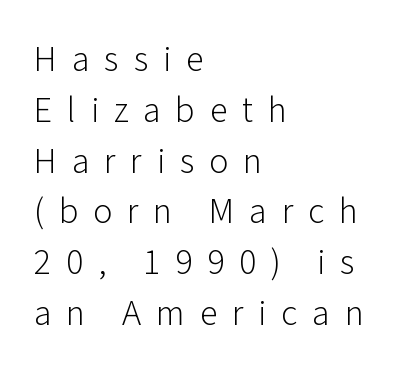
The image shows 36 px light sans-serif type, upright; set left-aligned, normal line spacing (1.41x), unusually wide letter spacing (+0.41 em), not underlined; low stroke contrast and a medium x-height.
